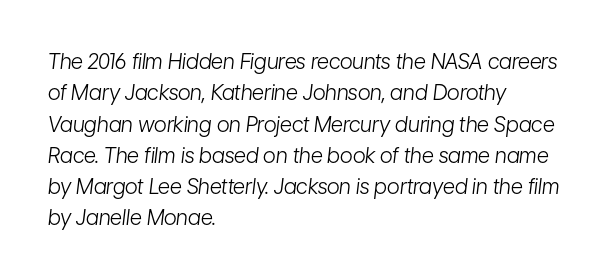
Q: Is the text bold? A: No.
Q: Is the text italic (slanted)? A: Yes, it leans right by about 7 degrees.
Q: Is the text underlined? A: No.
Q: How is the paragraph aligned? A: Left-aligned.
Q: Is the spacing between letters normal or unusually wide? A: Normal.
Q: Is the spacing between lines tight, normal or loose? A: Normal.
